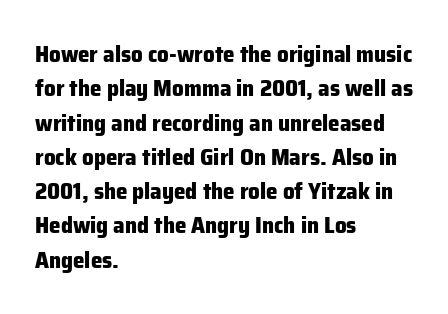
The image shows 23 px bold type, upright; set left-aligned, normal line spacing (1.49x), normal letter spacing, not underlined.
